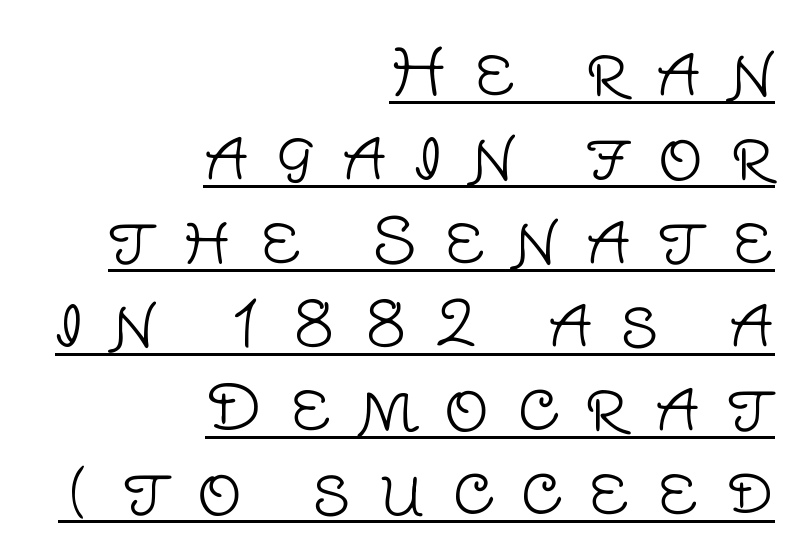
Q: Is the text bold? A: No.
Q: Is the text italic (slanted)? A: Yes.
Q: Is the typeface a serif or a sans-serif typeface? A: Sans-serif.
Q: Is the text underlined? A: Yes.
Q: How is the paragraph aligned? A: Right-aligned.
Q: Is the spacing between letters normal or unusually wide? A: Unusually wide.
Q: Is the spacing between lines tight, normal or loose? A: Normal.
Q: Width (condensed, normal, or wide)? A: Normal.
Q: Stroke contrast? A: Low.
Q: x-height? A: Large.
Q: Monospaced? A: No.
